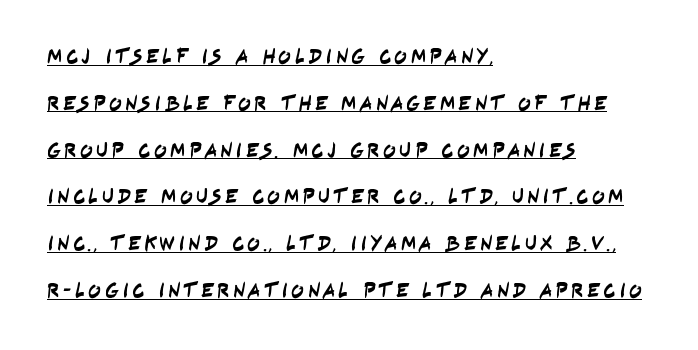
This sample is left-justified, so line endings fall wherever the words run out. You could fit nearly another row in the gap between these rows. What decoration does the sample have? An underline.
